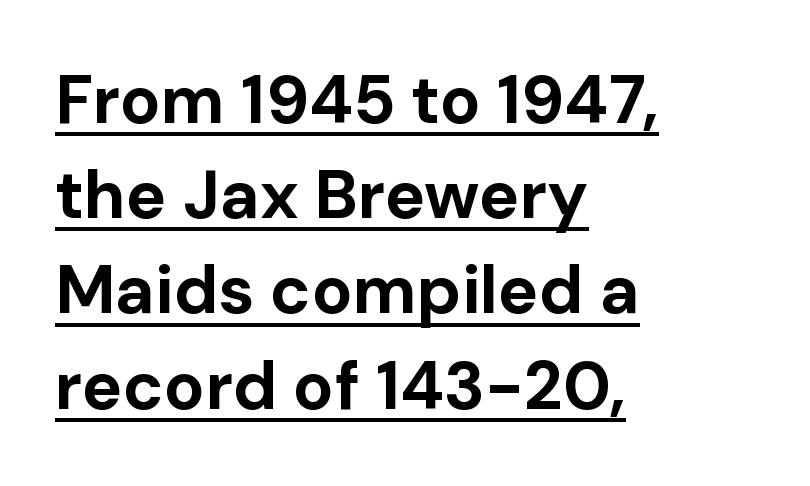
Q: Is the text bold? A: Yes.
Q: Is the text italic (slanted)? A: No, it is upright.
Q: Is the typeface a serif or a sans-serif typeface? A: Sans-serif.
Q: Is the text underlined? A: Yes.
Q: How is the paragraph aligned? A: Left-aligned.
Q: Is the spacing between letters normal or unusually wide? A: Normal.
Q: Is the spacing between lines tight, normal or loose? A: Normal.
Q: Width (condensed, normal, or wide)? A: Normal.
Q: Stroke contrast? A: Low.
Q: x-height? A: Medium.
Q: Monospaced? A: No.
